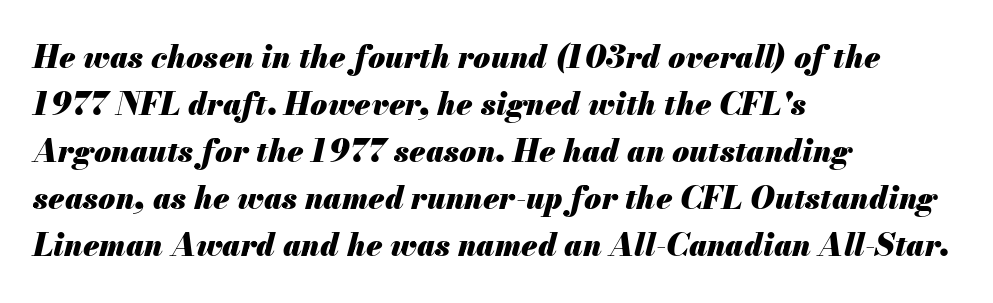
The image shows 31 px heavy type, italic (leaning right); set left-aligned, normal line spacing (1.52x), normal letter spacing, not underlined; medium stroke contrast and a small x-height.
